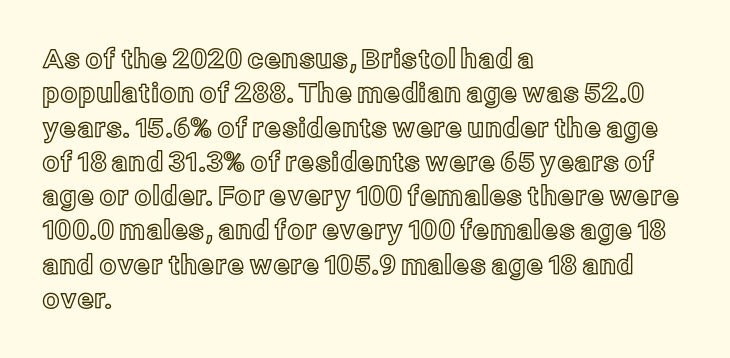
{"italic": "no", "underline": "no", "align": "left", "line_spacing": "normal", "line_spacing_ratio": 1.27, "letter_spacing": "normal", "letter_spacing_em": 0.0, "glyph_px": 27}
